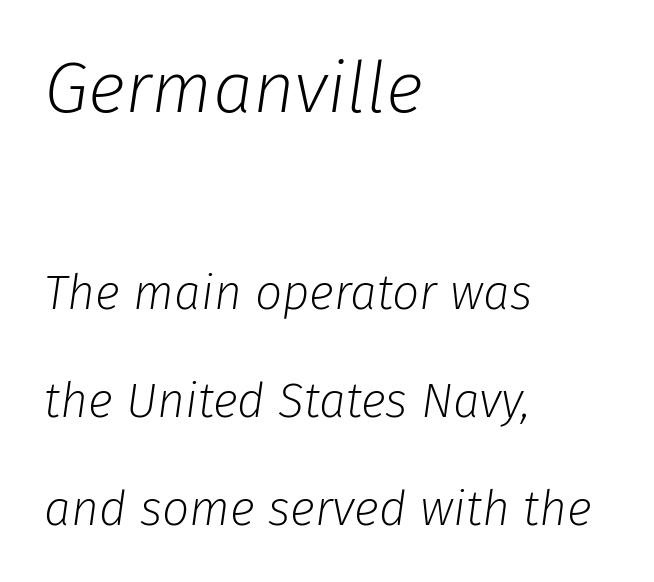
The image shows 72 px light type, italic (leaning right); set left-aligned, loose line spacing (2.25x), normal letter spacing, not underlined; the first (top) block is 1.5x larger; low stroke contrast and a medium x-height.
